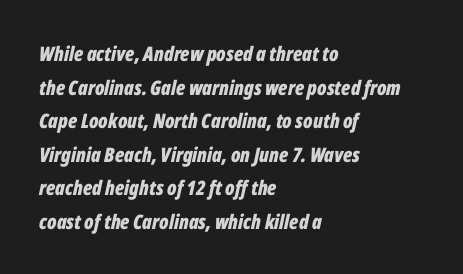
How would I describe the line gaps? Plain and ordinary. Left-aligned paragraph, ragged on the right. Every character sits at an angle, as italics do. How heavy is the stroke? Heavy — this is a bold.
